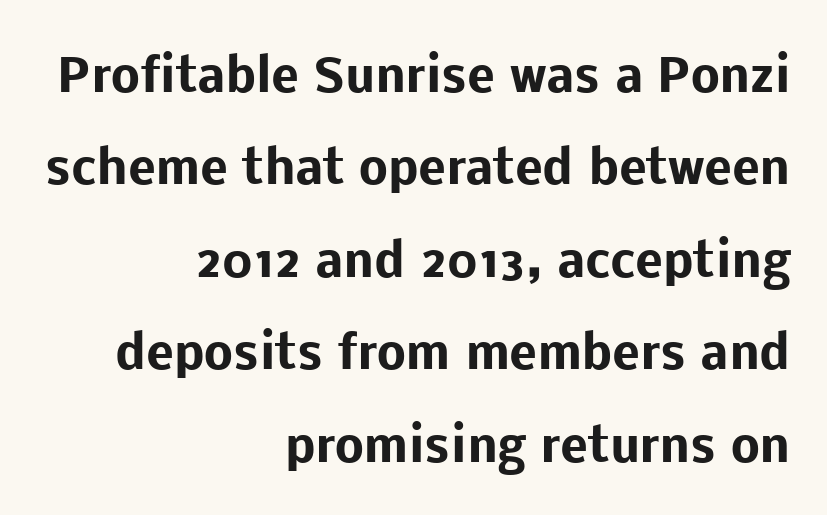
{"serif": "no", "italic": "no", "bold": "yes", "weight": "heavy", "width": "normal", "stroke_contrast": "low", "x_height": "medium", "monospaced": "no", "underline": "no", "align": "right", "line_spacing": "loose", "line_spacing_ratio": 2.01, "letter_spacing": "normal", "letter_spacing_em": 0.0, "glyph_px": 46}
